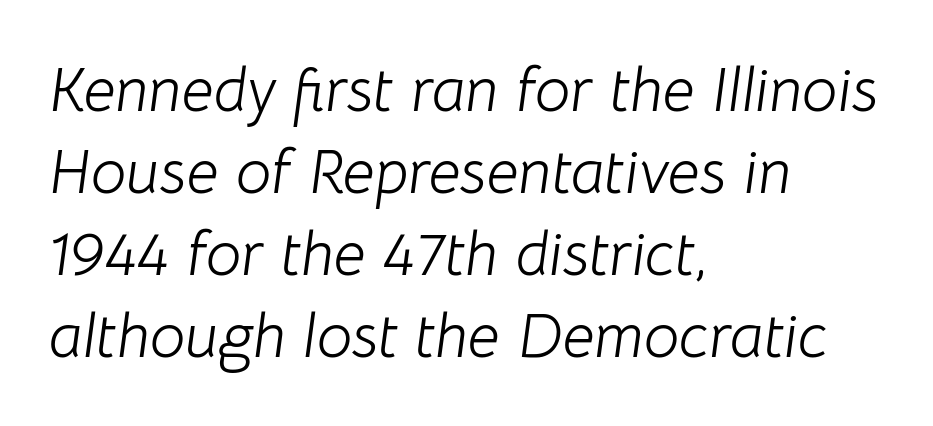
{"italic": "yes", "lean": "right", "slant_degrees": 8, "bold": "no", "weight": "light", "width": "normal", "stroke_contrast": "low", "x_height": "medium", "monospaced": "no", "underline": "no", "align": "left", "line_spacing": "normal", "line_spacing_ratio": 1.3, "letter_spacing": "normal", "letter_spacing_em": 0.0, "glyph_px": 63}
